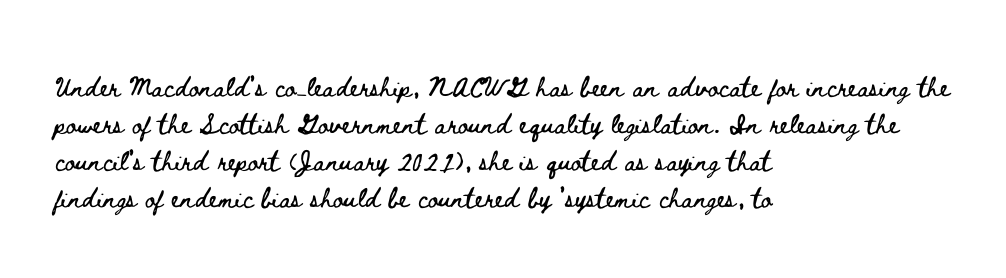
{"underline": "no", "align": "left", "line_spacing": "normal", "line_spacing_ratio": 1.48, "letter_spacing": "normal", "letter_spacing_em": 0.0, "glyph_px": 25}
